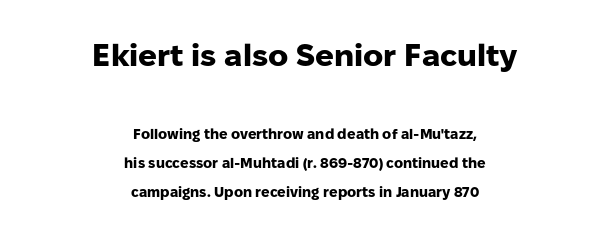
Q: Is the text bold? A: Yes.
Q: Is the text italic (slanted)? A: No, it is upright.
Q: Is the typeface a serif or a sans-serif typeface? A: Sans-serif.
Q: Is the text underlined? A: No.
Q: How is the paragraph aligned? A: Centered.
Q: Is the spacing between letters normal or unusually wide? A: Normal.
Q: Is the spacing between lines tight, normal or loose? A: Loose.
Q: Which block of text is set in a larger size, the first (top) or the second (bottom)? A: The first (top) one.
Q: Width (condensed, normal, or wide)? A: Normal.
Q: Stroke contrast? A: Low.
Q: x-height? A: Medium.
Q: Monospaced? A: No.
